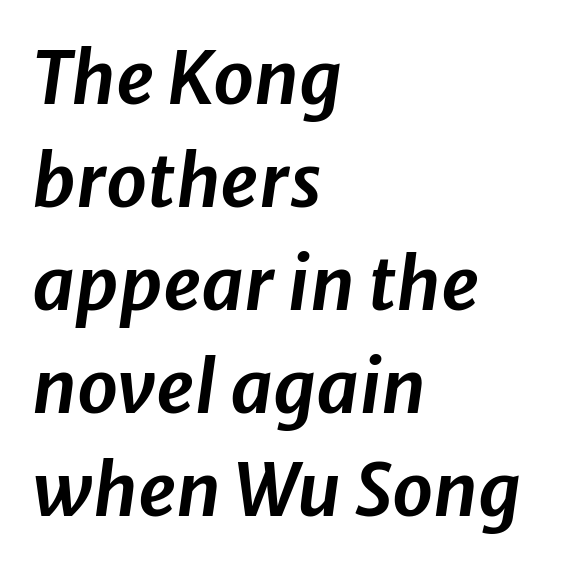
Q: Is the text italic (slanted)? A: Yes, it leans right by about 8 degrees.
Q: Is the text underlined? A: No.
Q: How is the paragraph aligned? A: Left-aligned.
Q: Is the spacing between letters normal or unusually wide? A: Normal.
Q: Is the spacing between lines tight, normal or loose? A: Normal.
Q: Width (condensed, normal, or wide)? A: Normal.
Q: Stroke contrast? A: Low.
Q: x-height? A: Medium.
Q: Monospaced? A: No.
